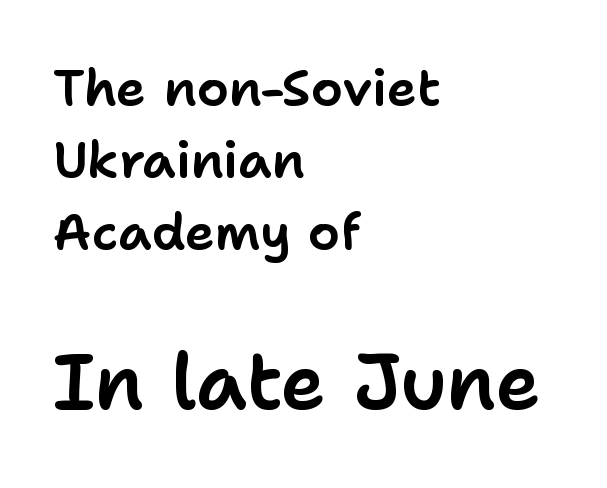
Q: Is the text italic (slanted)? A: No, it is upright.
Q: Is the typeface a serif or a sans-serif typeface? A: Sans-serif.
Q: Is the text underlined? A: No.
Q: How is the paragraph aligned? A: Left-aligned.
Q: Is the spacing between letters normal or unusually wide? A: Normal.
Q: Is the spacing between lines tight, normal or loose? A: Normal.
Q: Which block of text is set in a larger size, the first (top) or the second (bottom)? A: The second (bottom) one.
Q: Width (condensed, normal, or wide)? A: Normal.
Q: Stroke contrast? A: Low.
Q: x-height? A: Medium.
Q: Monospaced? A: No.
